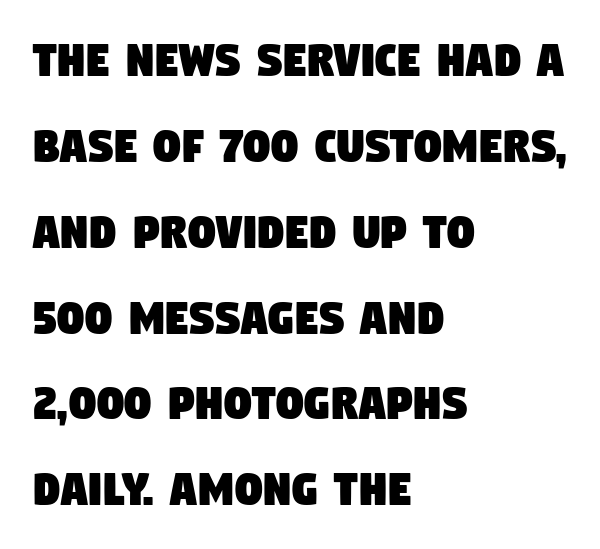
{"serif": "no", "width": "condensed", "stroke_contrast": "low", "x_height": "large", "monospaced": "no", "underline": "no", "align": "left", "line_spacing": "normal", "line_spacing_ratio": 1.59, "letter_spacing": "normal", "letter_spacing_em": 0.0, "glyph_px": 54}
